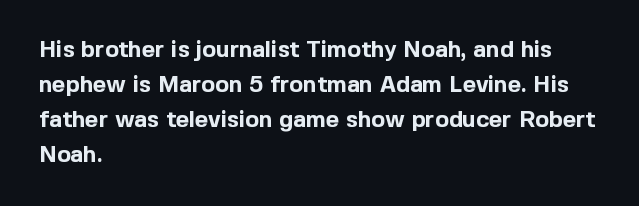
The image shows 23 px bold type, upright; set left-aligned, normal line spacing (1.52x), normal letter spacing, not underlined.
